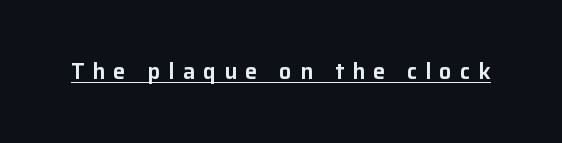
The image shows 22 px text type, upright; set unusually wide letter spacing (+0.37 em), underlined.
